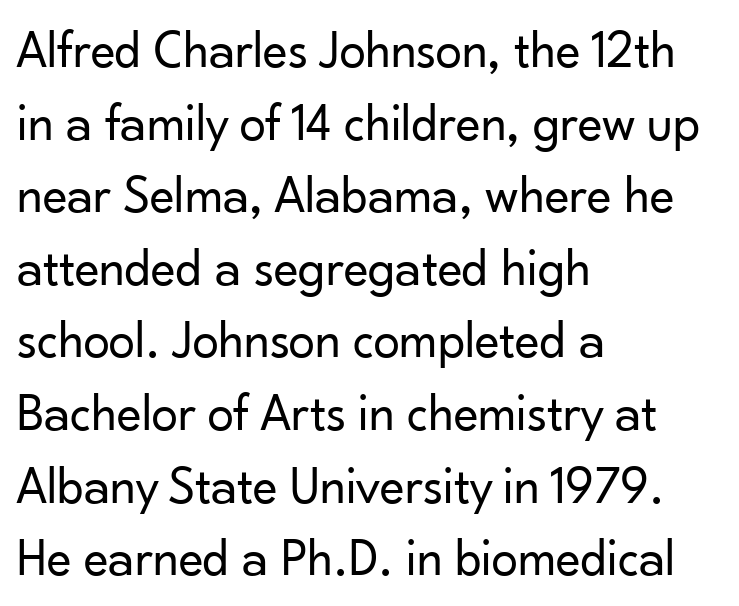
{"serif": "no", "italic": "no", "bold": "no", "weight": "regular", "width": "normal", "stroke_contrast": "low", "x_height": "small", "monospaced": "no", "underline": "no", "align": "left", "line_spacing": "normal", "line_spacing_ratio": 1.37, "letter_spacing": "normal", "letter_spacing_em": 0.0, "glyph_px": 53}
